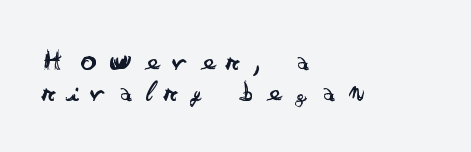
The image shows 30 px regular-weight, wide sans-serif type, upright; set left-aligned, tight line spacing (1.02x), unusually wide letter spacing (+0.47 em), not underlined; low stroke contrast and a small x-height.
